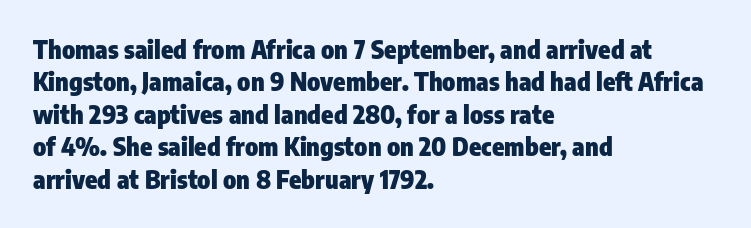
A typesetter would mark this as roman, not italic. The strokes are fattened all the way to bold. Beneath every word, the page is bare. The letters sit at their default tracking, neither squeezed nor spread. Notice how the passage keeps a crisp vertical edge on the left only. The lines sit at an ordinary, default distance from one another.
